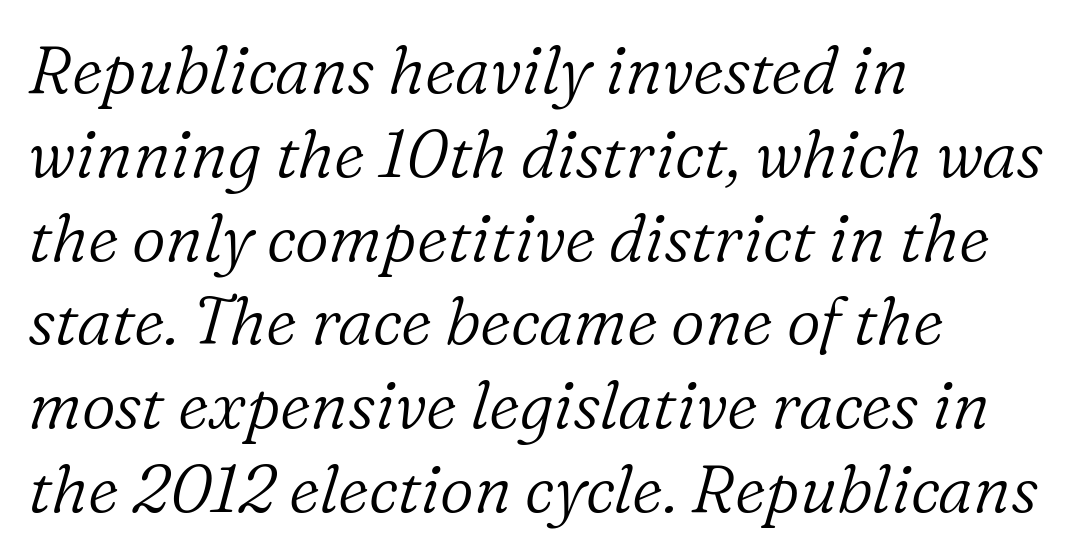
Q: Is the text bold? A: No.
Q: Is the text italic (slanted)? A: Yes, it leans right by about 16 degrees.
Q: Is the typeface a serif or a sans-serif typeface? A: Serif.
Q: Is the text underlined? A: No.
Q: How is the paragraph aligned? A: Left-aligned.
Q: Is the spacing between letters normal or unusually wide? A: Normal.
Q: Is the spacing between lines tight, normal or loose? A: Normal.
Q: Width (condensed, normal, or wide)? A: Normal.
Q: Stroke contrast? A: Low.
Q: x-height? A: Medium.
Q: Monospaced? A: No.
